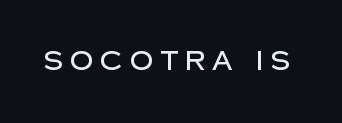
A clean baseline with only descenders dipping below it. When letters stand straight like this, we call the style roman or upright. Glyph-to-glyph distance is far greater than everyday printed text.
